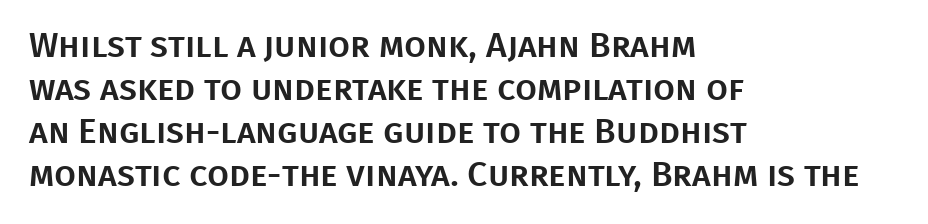
{"serif": "no", "italic": "no", "width": "normal", "stroke_contrast": "low", "x_height": "large", "monospaced": "no", "underline": "no", "align": "left", "line_spacing_ratio": 1.23, "letter_spacing": "normal", "letter_spacing_em": 0.0, "glyph_px": 35}
